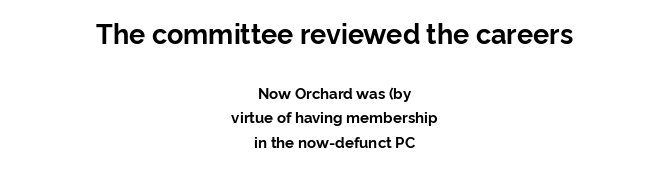
The image shows 27 px bold type, upright; set centered, normal line spacing (1.63x), normal letter spacing, not underlined; the first (top) block is 1.8x larger.
